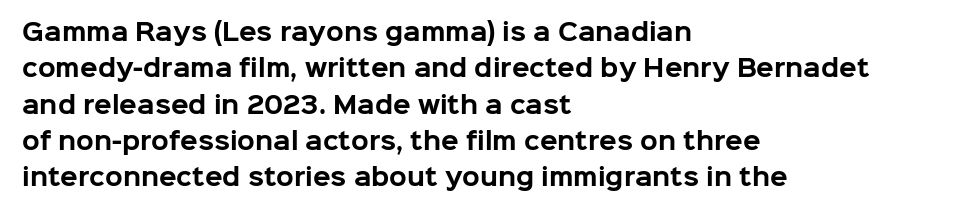
{"italic": "no", "bold": "yes", "underline": "no", "align": "left", "line_spacing": "normal", "line_spacing_ratio": 1.58, "letter_spacing": "normal", "letter_spacing_em": 0.0, "glyph_px": 23}
